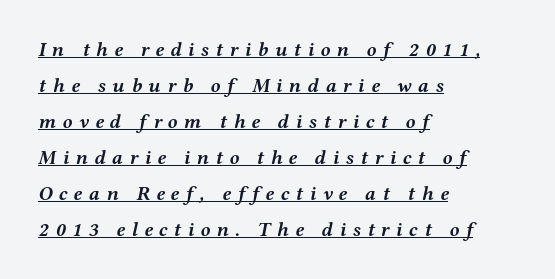
The image shows 20 px bold type, italic (leaning right); set left-aligned, line spacing 1.8x, unusually wide letter spacing (+0.32 em), underlined.
